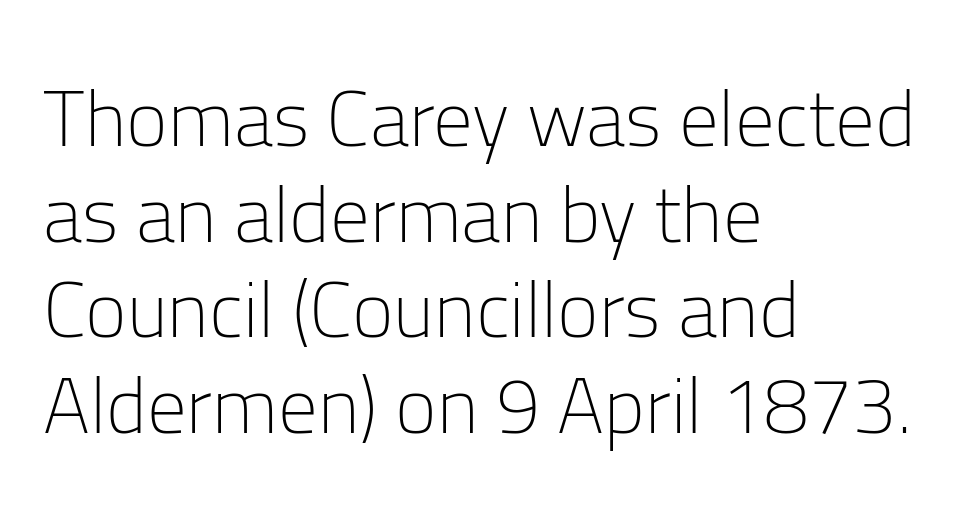
Do the letters lean? They stand straight. The strip under each line holds only bare page. Where is the straight margin? On the left. Is the type heavy? It reads as light-to-regular instead.
